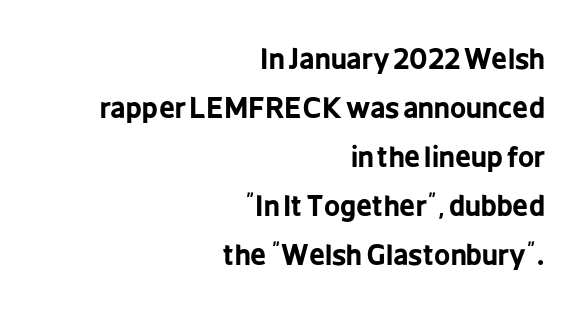
Q: Is the text bold? A: Yes.
Q: Is the text italic (slanted)? A: No, it is upright.
Q: Is the typeface a serif or a sans-serif typeface? A: Sans-serif.
Q: Is the text underlined? A: No.
Q: How is the paragraph aligned? A: Right-aligned.
Q: Is the spacing between letters normal or unusually wide? A: Normal.
Q: Width (condensed, normal, or wide)? A: Condensed.
Q: Stroke contrast? A: Low.
Q: x-height? A: Medium.
Q: Monospaced? A: No.
